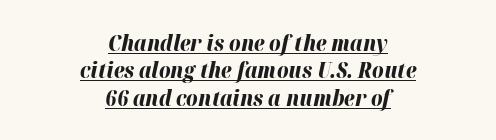
The image shows 22 px bold type, italic (leaning right); set centered, line spacing 1.24x, normal letter spacing, underlined.
